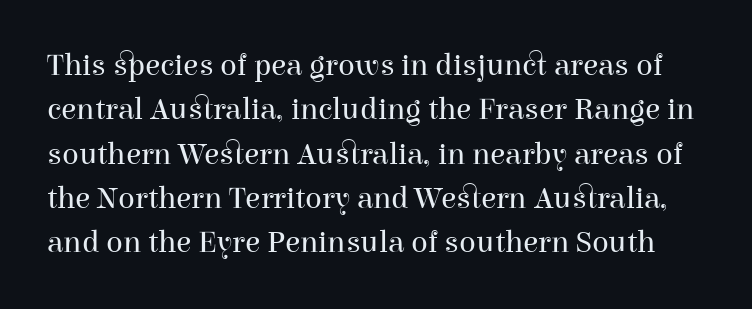
The image shows 31 px regular-weight serif type, upright; set normal line spacing (1.43x), normal letter spacing, not underlined; high stroke contrast and a medium x-height.
